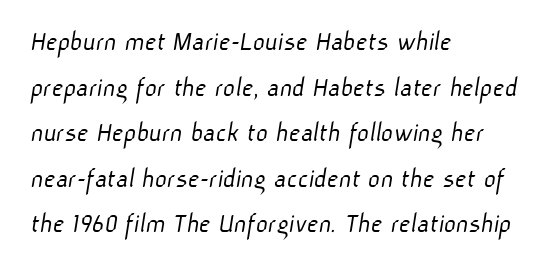
{"serif": "no", "bold": "no", "weight": "light", "width": "normal", "stroke_contrast": "low", "x_height": "medium", "monospaced": "no", "underline": "no", "align": "left", "line_spacing": "normal", "line_spacing_ratio": 1.57, "letter_spacing": "normal", "letter_spacing_em": 0.0, "glyph_px": 29}
